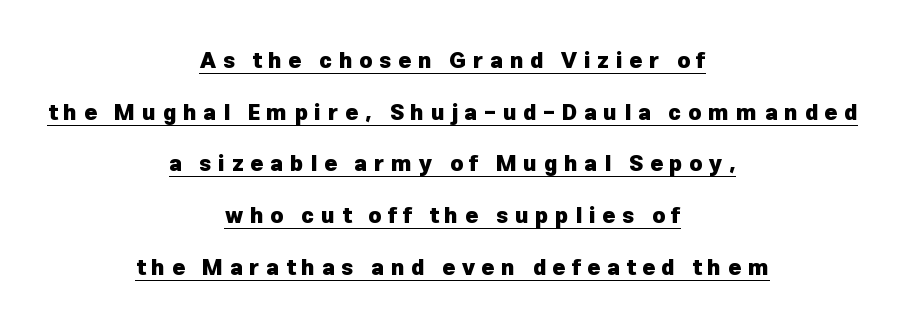
The image shows 22 px bold type, upright; set centered, loose line spacing (2.35x), unusually wide letter spacing (+0.3 em), underlined.
